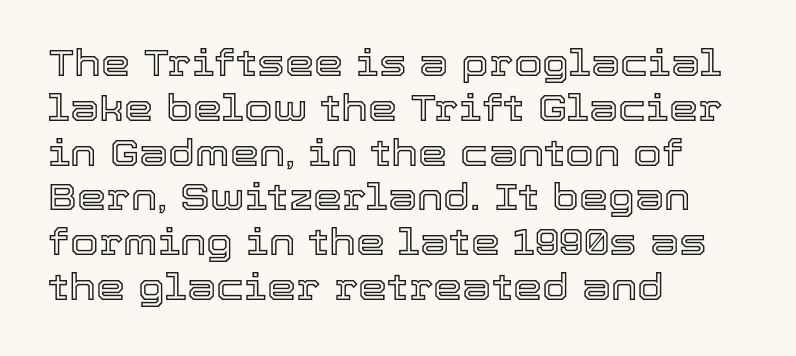
The font's upright variant was chosen for this text. The baseline area is clear. In terms of letterspacing, this is plain default setting. Do the characters align in a grid? No, the font is proportional. The compositor pushed each line to the left boundary.
